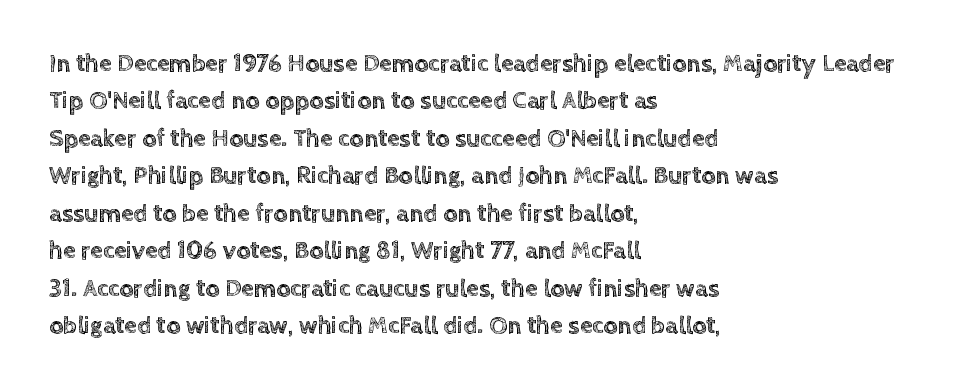
Q: Is the text italic (slanted)? A: No, it is upright.
Q: Is the text underlined? A: No.
Q: How is the paragraph aligned? A: Left-aligned.
Q: Is the spacing between letters normal or unusually wide? A: Normal.
Q: Is the spacing between lines tight, normal or loose? A: Normal.
